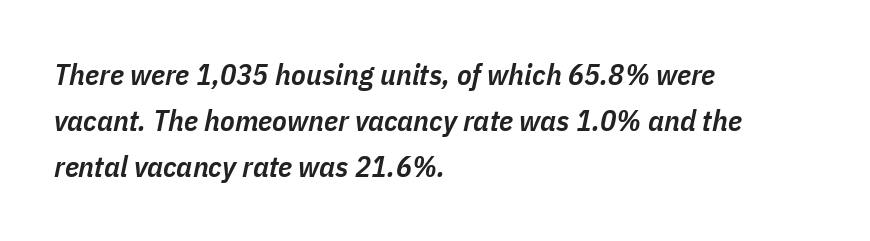
The image shows 30 px semibold, condensed type, italic (leaning right); set left-aligned, normal line spacing (1.54x), normal letter spacing, not underlined; low stroke contrast and a medium x-height.
